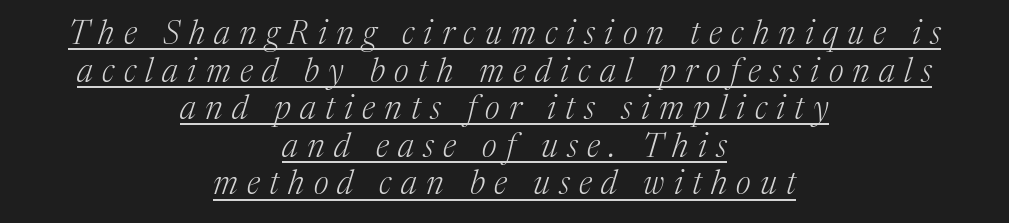
You could not count columns in this text — the font is proportionally spaced. Summary of vertical rhythm: compact, with narrow interline spacing. Type style note: has serifs. The face used here is rendered with a markedly widened letterfit. Letters have the restrained weight of plain body copy at most. Beneath each row of characters lies a ruled line.
